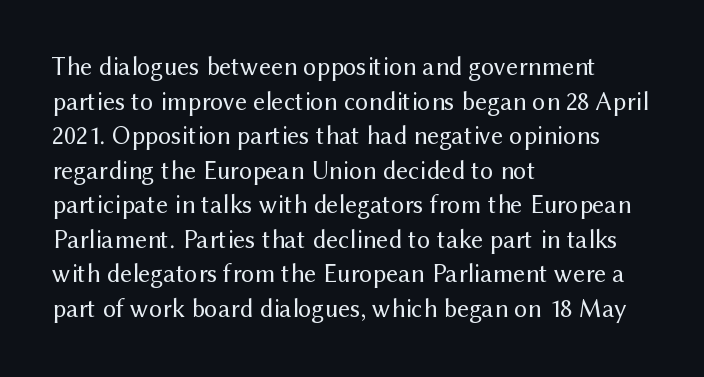
{"italic": "no", "bold": "no", "underline": "no", "align": "left", "line_spacing": "normal", "line_spacing_ratio": 1.33, "letter_spacing": "normal", "letter_spacing_em": 0.0, "glyph_px": 26}
